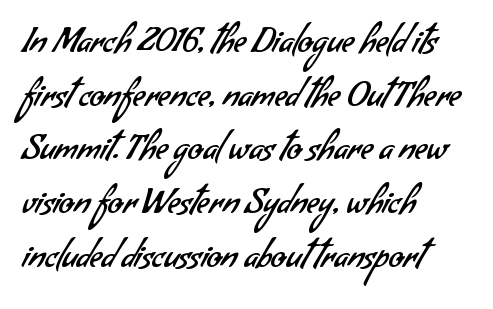
Q: Is the text bold? A: No.
Q: Is the typeface a serif or a sans-serif typeface? A: Sans-serif.
Q: Is the text underlined? A: No.
Q: How is the paragraph aligned? A: Left-aligned.
Q: Is the spacing between letters normal or unusually wide? A: Normal.
Q: Is the spacing between lines tight, normal or loose? A: Normal.
Q: Width (condensed, normal, or wide)? A: Normal.
Q: Stroke contrast? A: Low.
Q: x-height? A: Small.
Q: Monospaced? A: No.
